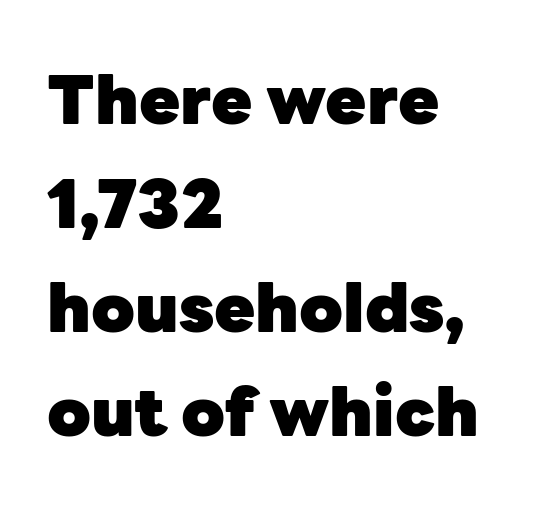
Character widths vary here, with narrow letters taking less room than wide ones. The letters are bold, with thick, heavy strokes. This rendering uses left alignment, leaving the right contour irregular. The foot of each line stays bare and open. The type sits square on the baseline with zero lean. How would I describe the line gaps? Plain and ordinary.
